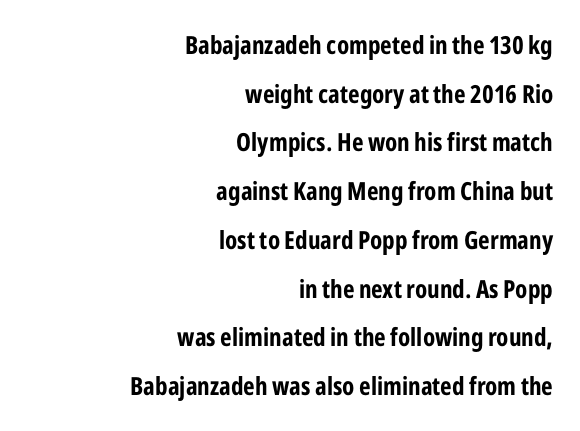
{"italic": "no", "bold": "yes", "underline": "no", "align": "right", "line_spacing": "loose", "line_spacing_ratio": 1.95, "letter_spacing": "normal", "letter_spacing_em": 0.0, "glyph_px": 25}
